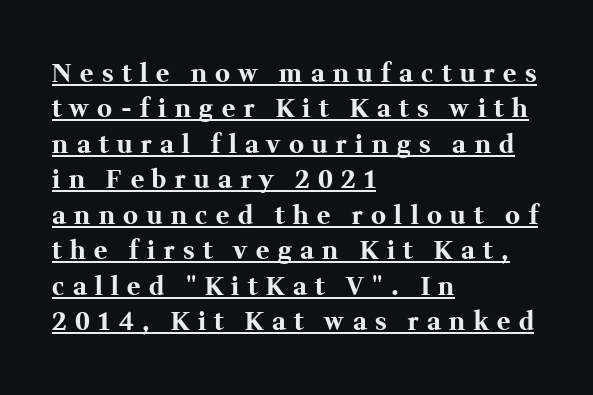
Q: Is the text bold? A: Yes.
Q: Is the text italic (slanted)? A: No, it is upright.
Q: Is the text underlined? A: Yes.
Q: How is the paragraph aligned? A: Left-aligned.
Q: Is the spacing between letters normal or unusually wide? A: Unusually wide.
Q: Is the spacing between lines tight, normal or loose? A: Normal.
